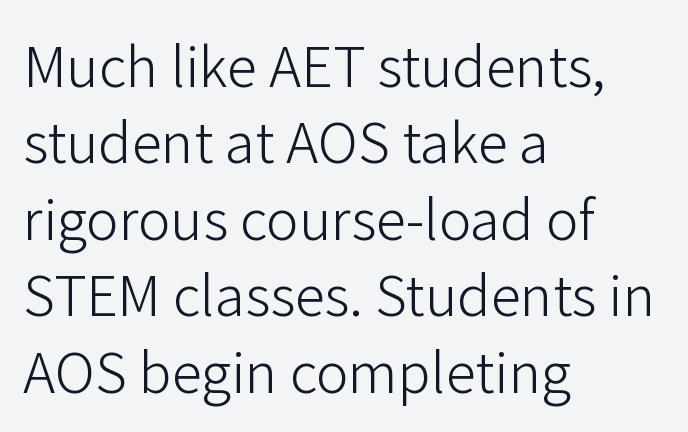
{"serif": "no", "italic": "no", "bold": "no", "weight": "light", "width": "normal", "stroke_contrast": "low", "x_height": "medium", "monospaced": "no", "underline": "no", "align": "left", "line_spacing": "normal", "line_spacing_ratio": 1.39, "letter_spacing": "normal", "letter_spacing_em": 0.0, "glyph_px": 55}
